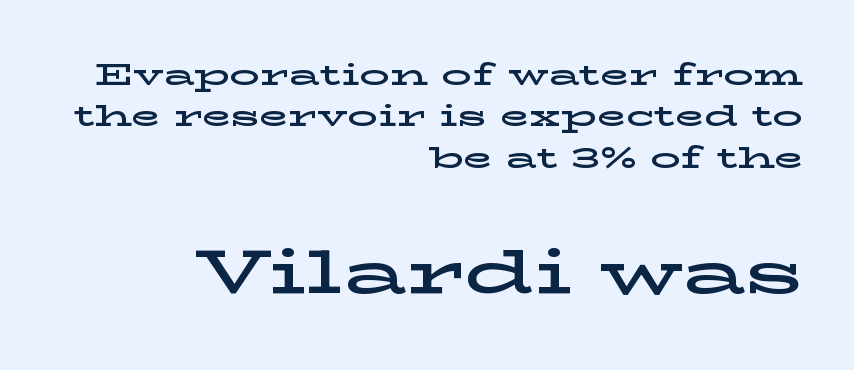
The image shows 61 px wide serif type, upright; set right-aligned, normal line spacing (1.38x), normal letter spacing, not underlined; the second (bottom) block is 2.03x larger; low stroke contrast and a medium x-height.
